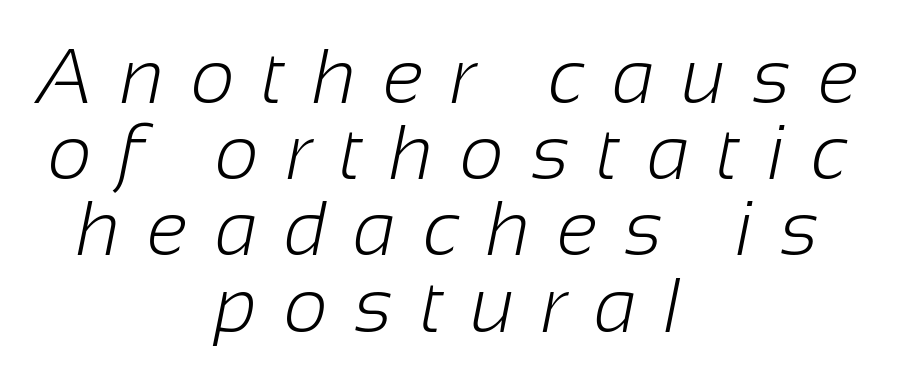
Looks like regular typesetting: each glyph gets only the width it needs. Classification — sans serif. Stroke mass is kept to a normal reading level or below. Horizontal alignment here is central, giving a formal, balanced look. Spacing between characters has been opened up far beyond the box default.
